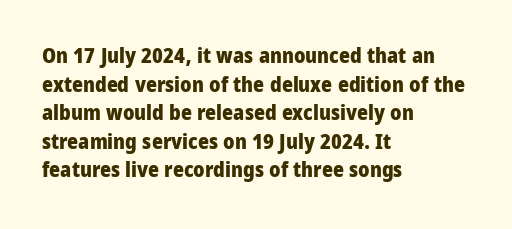
Q: Is the text bold? A: Yes.
Q: Is the text italic (slanted)? A: No, it is upright.
Q: Is the text underlined? A: No.
Q: How is the paragraph aligned? A: Left-aligned.
Q: Is the spacing between letters normal or unusually wide? A: Normal.
Q: Is the spacing between lines tight, normal or loose? A: Normal.
